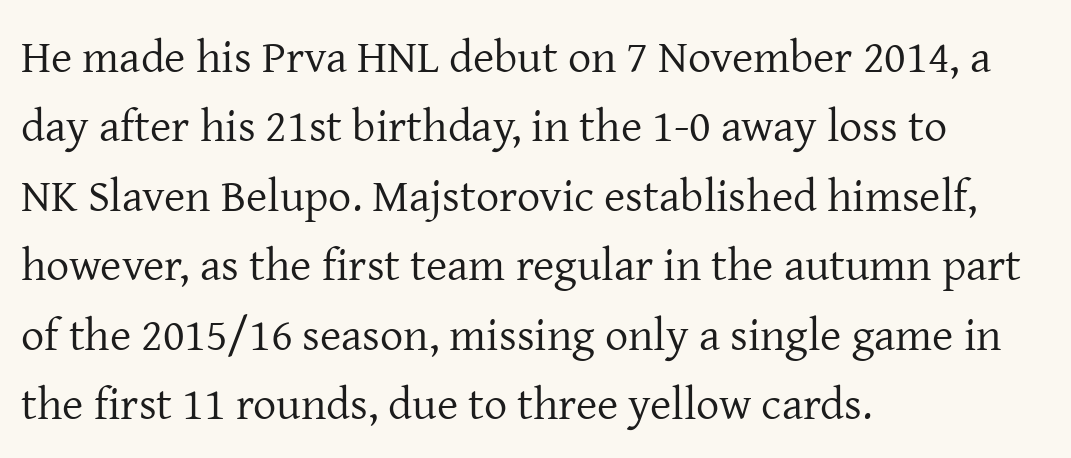
Q: Is the text bold? A: No.
Q: Is the text italic (slanted)? A: No, it is upright.
Q: Is the typeface a serif or a sans-serif typeface? A: Serif.
Q: Is the text underlined? A: No.
Q: How is the paragraph aligned? A: Left-aligned.
Q: Is the spacing between letters normal or unusually wide? A: Normal.
Q: Is the spacing between lines tight, normal or loose? A: Normal.
Q: Width (condensed, normal, or wide)? A: Normal.
Q: Stroke contrast? A: Low.
Q: x-height? A: Medium.
Q: Monospaced? A: No.
